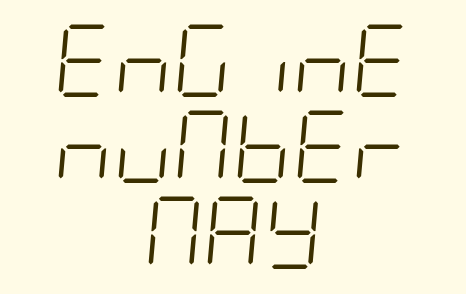
The image shows 73 px light, condensed type, italic (leaning right); set centered, line spacing 1.18x, normal letter spacing, not underlined; low stroke contrast and a large x-height.
